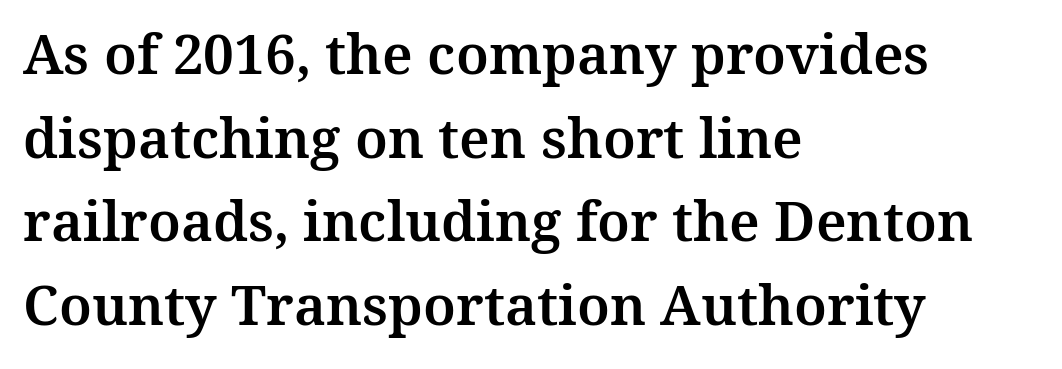
The image shows 55 px serif type, upright; set left-aligned, normal line spacing (1.52x), normal letter spacing, not underlined; medium stroke contrast and a medium x-height.
